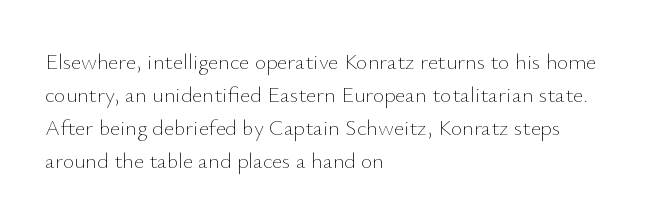
In terms of leading, this rendering sits right in the middle. Quick note: not italic, upright. Stems here are at most as thick as an everyday book face. Letter spacing: default.
